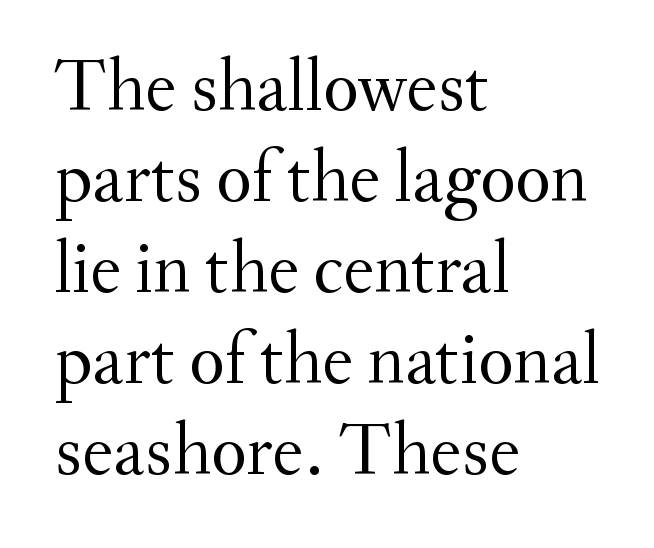
Little horizontal feet cap the strokes, marking this as serif type. You could not count columns in this text — the font is proportionally spaced. The letters look calm and open, with moderate or lighter stems. Short note: letters normally spaced. The ragged edge is on the right, which tells us the setting is flush left. Beneath every word, the page is bare.
